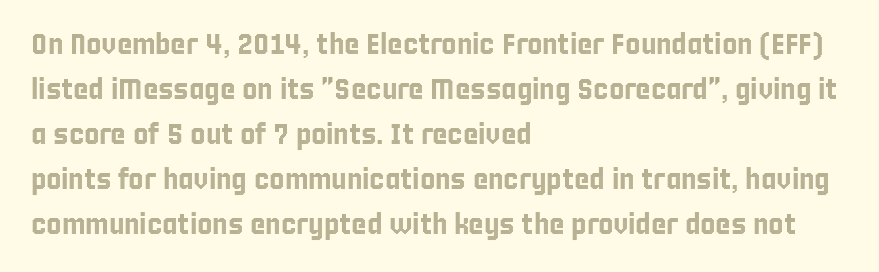
The image shows 29 px condensed type, upright; set left-aligned, normal line spacing (1.55x), normal letter spacing, not underlined; a large x-height.
